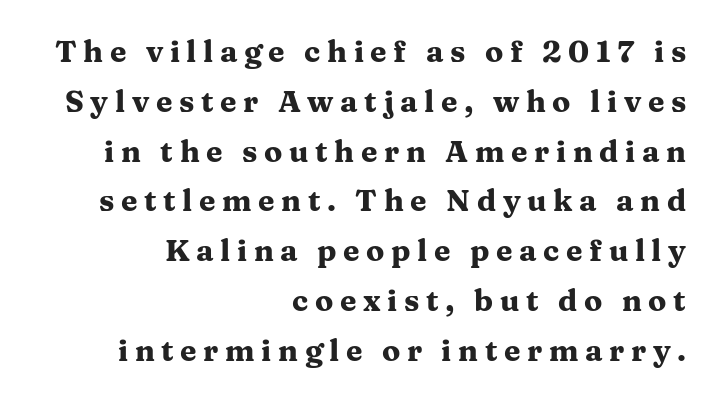
The image shows 30 px heavy, wide serif type, upright; set right-aligned, normal line spacing (1.66x), unusually wide letter spacing (+0.22 em), not underlined; medium stroke contrast and a medium x-height.
